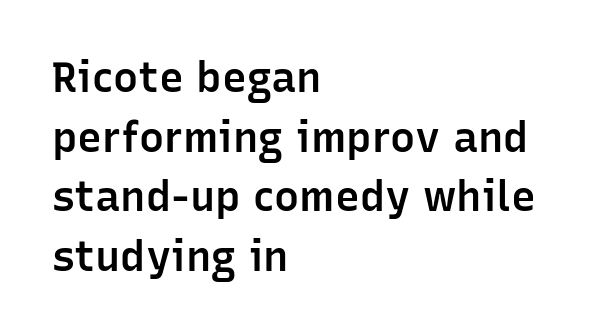
Descenders are the only things crossing below the line. This is roman type, the default non-slanted kind. Serifs: no, the terminals of the letterforms are clean. Caption: multi-line text, flush left, ragged right.
